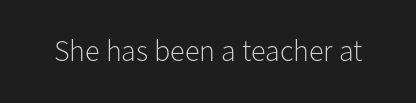
{"serif": "no", "italic": "no", "bold": "no", "weight": "light", "width": "normal", "stroke_contrast": "low", "x_height": "medium", "monospaced": "no", "underline": "no", "letter_spacing": "normal", "letter_spacing_em": 0.0, "glyph_px": 30}
